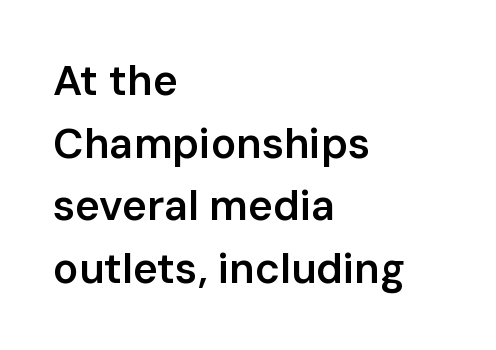
Proportional: the letters do not fall into vertical columns. Is there much room between lines? A standard amount, neither cramped nor airy. The string is rendered with underlining switched off. Typographic density is moderately raised because the face is semibold. How are the letters spaced? Ordinarily, with no added tracking.
